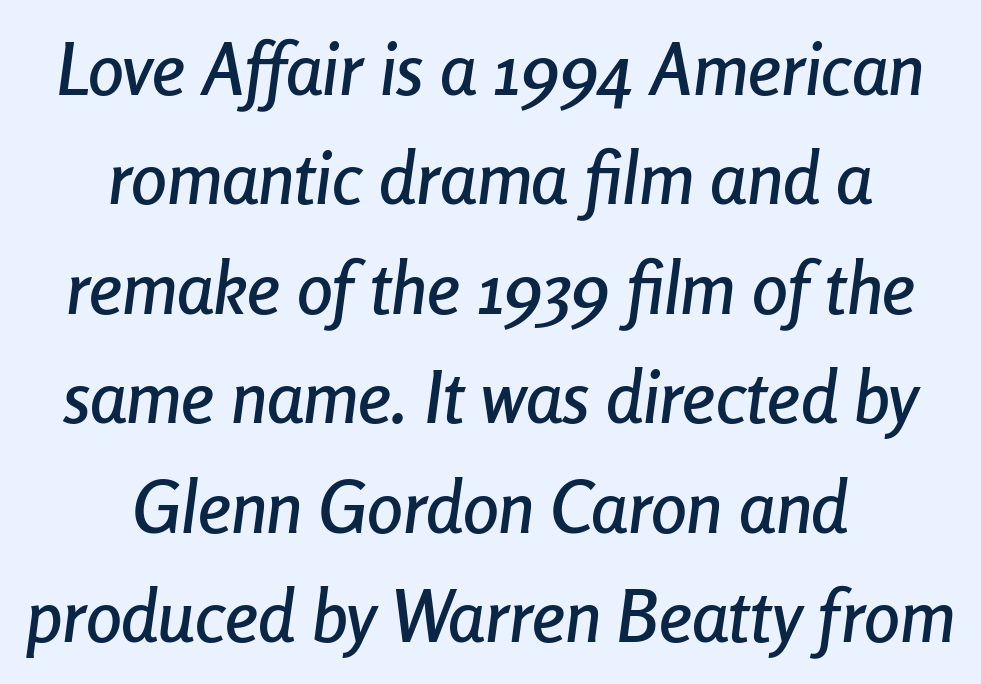
Descender tails drop into unmarked territory. Designer's note — italics engaged. Is the letter spacing exaggerated? No — it looks like the ordinary default. The paragraph shown floats in the horizontal middle. Each letter keeps its own natural width here, so spacing adapts to shape. How would I describe the line gaps? Plain and ordinary.
